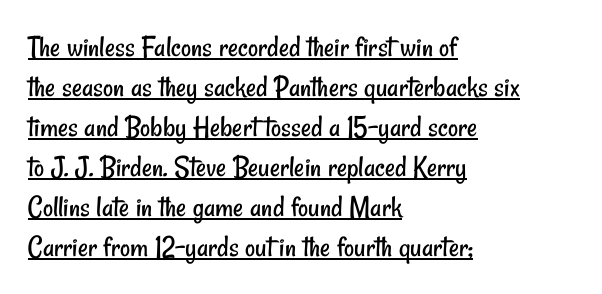
The image shows 31 px regular-weight, condensed sans-serif type; set left-aligned, normal line spacing (1.29x), normal letter spacing, underlined; low stroke contrast and a small x-height.
